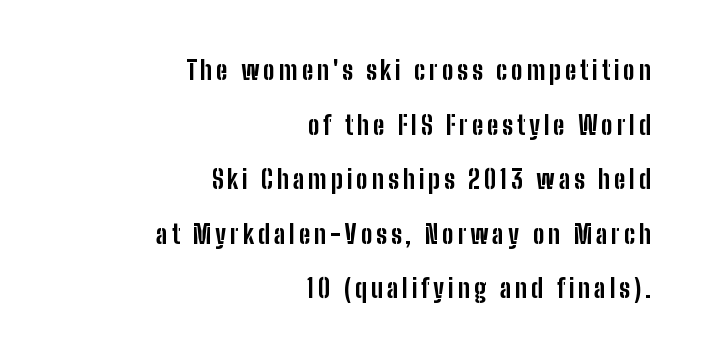
{"italic": "no", "bold": "yes", "underline": "no", "align": "right", "line_spacing": "loose", "line_spacing_ratio": 2.1, "glyph_px": 26}
